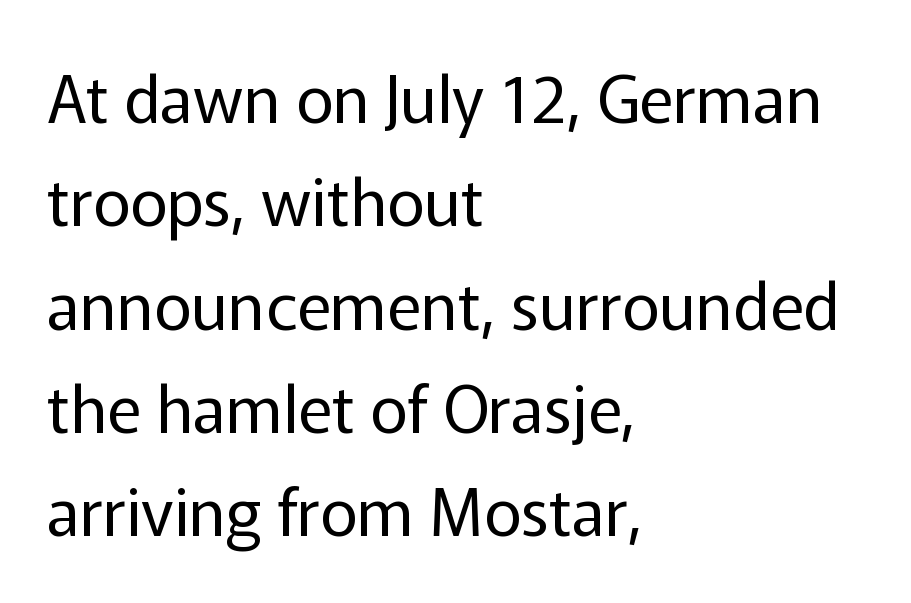
{"serif": "no", "italic": "no", "bold": "no", "weight": "regular", "width": "normal", "stroke_contrast": "low", "x_height": "medium", "monospaced": "no", "underline": "no", "align": "left", "line_spacing": "normal", "line_spacing_ratio": 1.59, "letter_spacing": "normal", "letter_spacing_em": 0.0, "glyph_px": 65}
